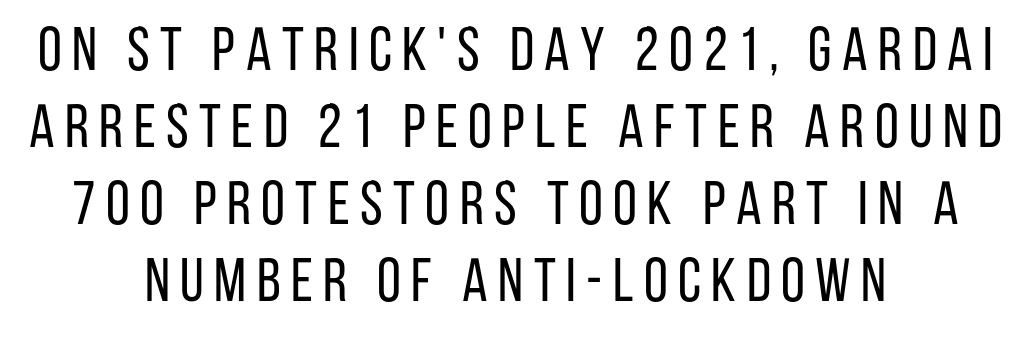
The passage shown is typeset with a sans-serif family. Centered paragraph, ragged on both sides. No heavy texture on the line: the type isn't bold. Characters remain perfectly vertical along every line. Glance below the letters and you will spot only blank space.
